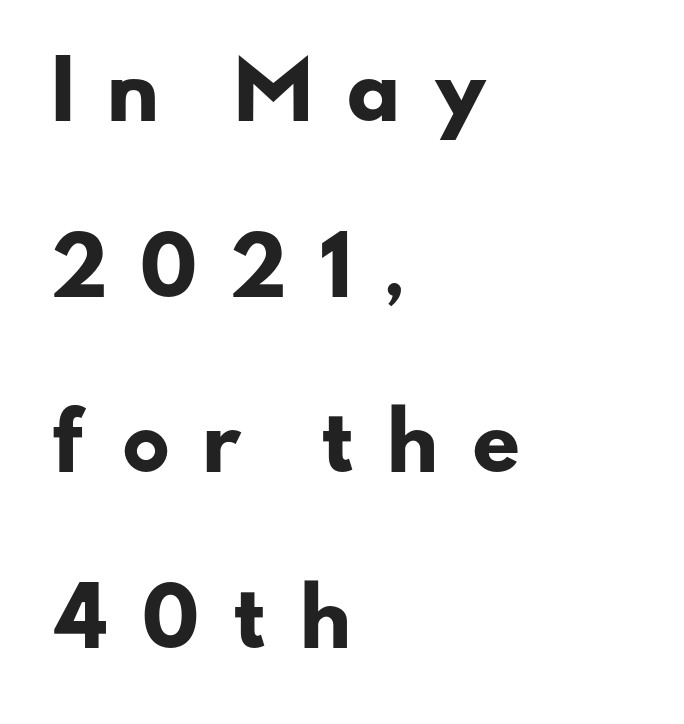
The image shows 77 px heavy, wide sans-serif type; set left-aligned, loose line spacing (2.28x), unusually wide letter spacing (+0.39 em), not underlined; low stroke contrast and a small x-height.
